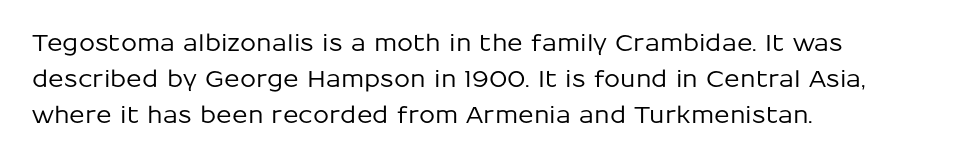
{"italic": "no", "underline": "no", "align": "left", "line_spacing": "normal", "line_spacing_ratio": 1.56, "letter_spacing": "normal", "letter_spacing_em": 0.0, "glyph_px": 23}
